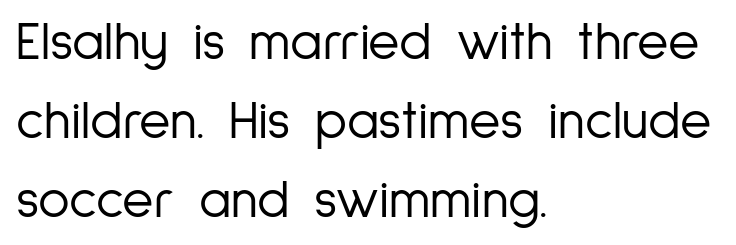
The image shows 54 px light, condensed sans-serif type, upright; set left-aligned, normal line spacing (1.46x), normal letter spacing, not underlined; low stroke contrast and a medium x-height.
